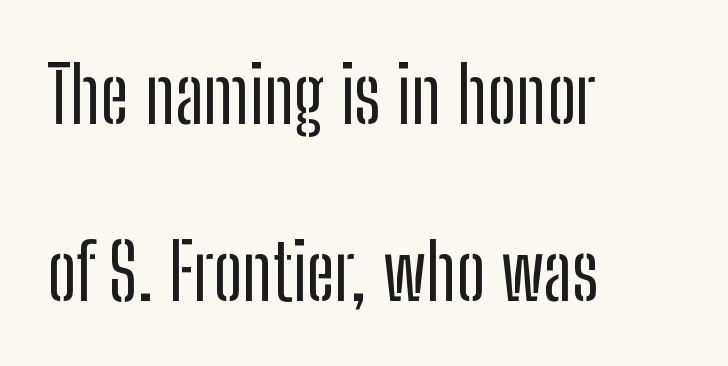
The image shows 78 px condensed sans-serif type, upright; set left-aligned, loose line spacing (2.27x), normal letter spacing, not underlined; low stroke contrast and a medium x-height.
